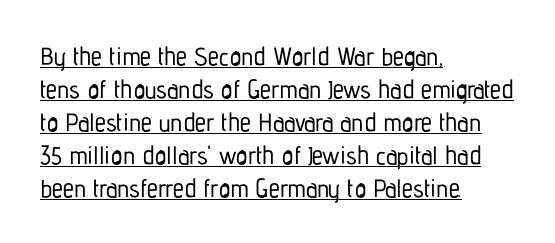
These lines sit exactly where default settings would place them. Characters remain perfectly vertical along every line. Honestly, the letter spacing is just normal — you wouldn't notice it. Line starts are locked; line ends wander.
